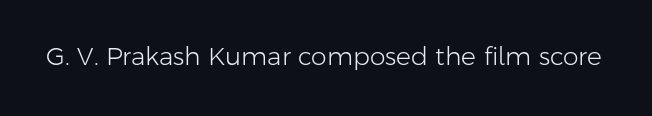
{"italic": "no", "bold": "no", "underline": "no", "letter_spacing": "normal", "letter_spacing_em": 0.0, "glyph_px": 25}
